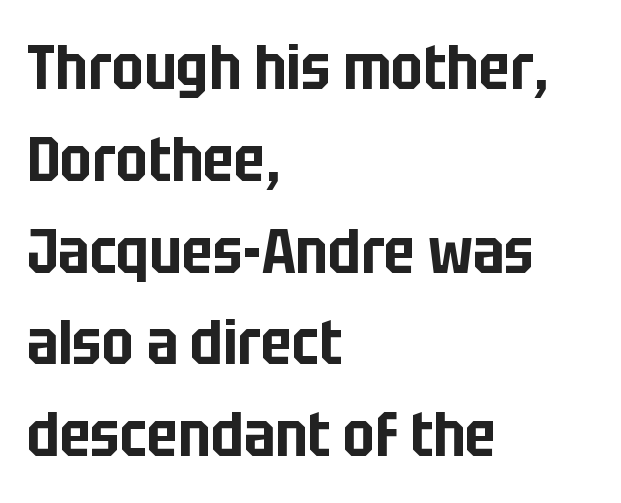
In CSS terms this would be text-align: left. Spacing verdict: proportional, widths tailored to each character. Observe the absence of serifs on each vertical stroke in this sample. How are the letters spaced? Ordinarily, with no added tracking.
